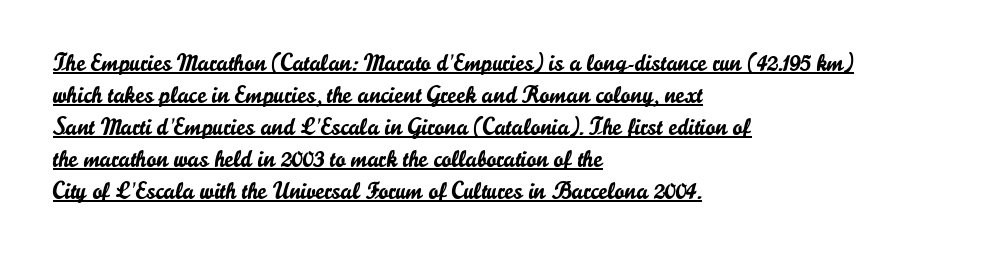
{"underline": "yes", "align": "left", "line_spacing": "normal", "line_spacing_ratio": 1.33, "letter_spacing": "normal", "letter_spacing_em": 0.0, "glyph_px": 24}
